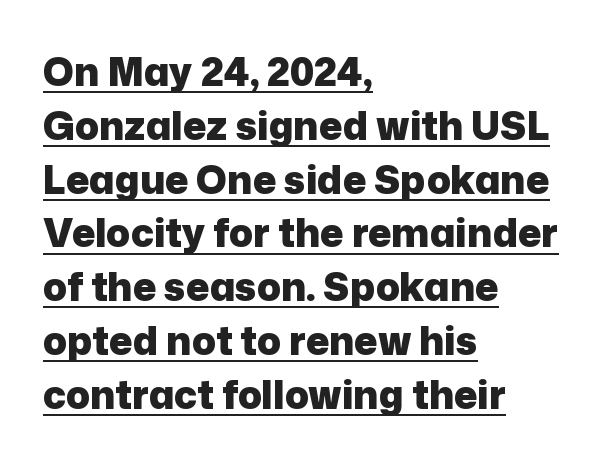
{"serif": "no", "italic": "no", "bold": "yes", "weight": "heavy", "width": "normal", "stroke_contrast": "low", "x_height": "medium", "monospaced": "no", "underline": "yes", "align": "left", "line_spacing": "normal", "line_spacing_ratio": 1.38, "letter_spacing": "normal", "letter_spacing_em": 0.0, "glyph_px": 39}
